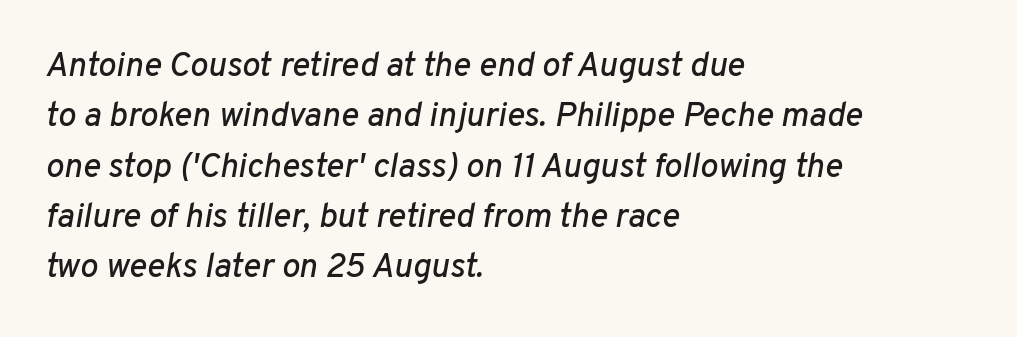
{"italic": "yes", "lean": "right", "slant_degrees": 10, "width": "normal", "stroke_contrast": "low", "x_height": "medium", "monospaced": "no", "underline": "no", "align": "left", "line_spacing": "normal", "line_spacing_ratio": 1.48, "letter_spacing": "normal", "letter_spacing_em": 0.0, "glyph_px": 34}
